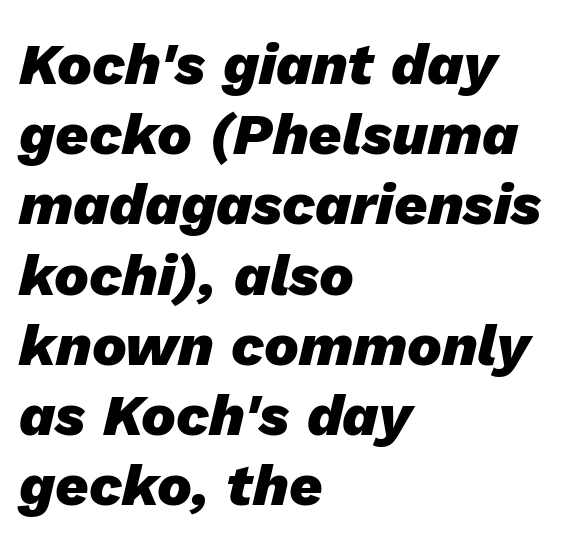
{"italic": "yes", "lean": "right", "slant_degrees": 13, "bold": "yes", "weight": "heavy", "width": "normal", "stroke_contrast": "low", "x_height": "medium", "monospaced": "no", "underline": "no", "align": "left", "line_spacing_ratio": 1.21, "letter_spacing": "normal", "letter_spacing_em": 0.0, "glyph_px": 58}
